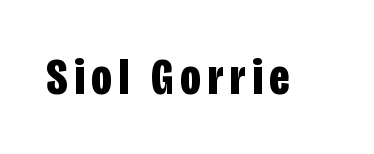
Q: Is the text bold? A: Yes.
Q: Is the text italic (slanted)? A: No, it is upright.
Q: Is the typeface a serif or a sans-serif typeface? A: Sans-serif.
Q: Is the text underlined? A: No.
Q: Width (condensed, normal, or wide)? A: Condensed.
Q: Stroke contrast? A: Low.
Q: x-height? A: Large.
Q: Monospaced? A: No.
